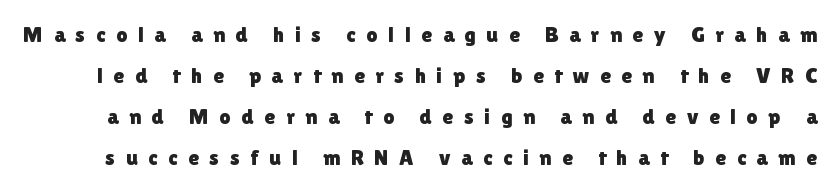
The image shows 22 px text type, upright; set line spacing 1.86x, unusually wide letter spacing (+0.48 em), not underlined.
